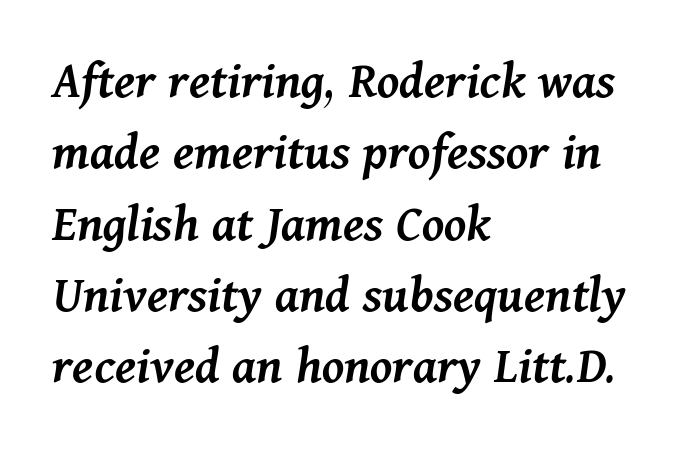
The image shows 54 px semibold type, italic (leaning right); set left-aligned, normal line spacing (1.32x), normal letter spacing, not underlined; medium stroke contrast and a medium x-height.
